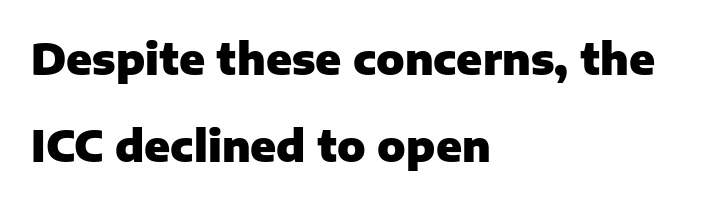
What stands out about the letter spacing? Nothing — it is the standard amount. Students, this is bold: see how much ink each stroke carries. No feet cap the strokes, marking this as sans-serif type. The letters advance in unequal steps, a hallmark of proportional type.
